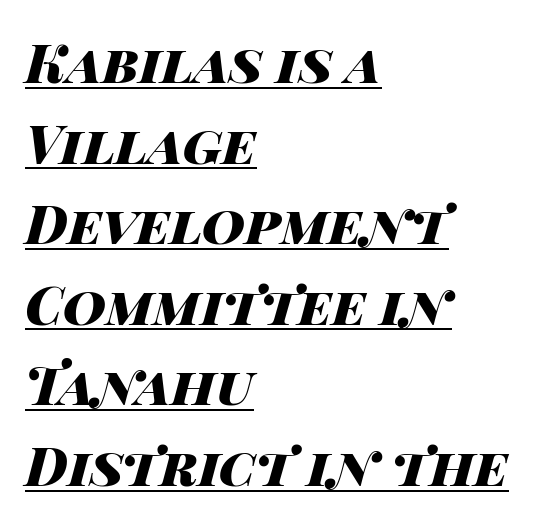
You can see a thin bar hugging the bottom of the glyphs. Leading matches the norm, producing a regular column. Is the type bold? Yes — the strokes are clearly thick and heavy. The passage shown leans; its letterforms are oblique. A typesetter would call this proportional, since set widths differ per character. One-word summary of the alignment: left.
